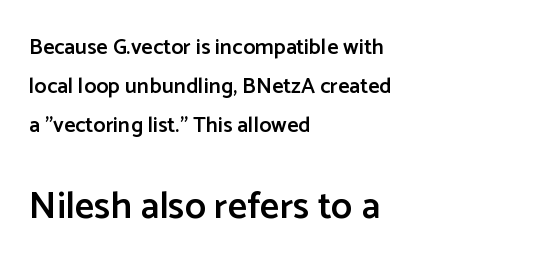
Q: Is the text bold? A: Semi-bold.
Q: Is the text italic (slanted)? A: No, it is upright.
Q: Is the typeface a serif or a sans-serif typeface? A: Sans-serif.
Q: Is the text underlined? A: No.
Q: How is the paragraph aligned? A: Left-aligned.
Q: Is the spacing between letters normal or unusually wide? A: Normal.
Q: Which block of text is set in a larger size, the first (top) or the second (bottom)? A: The second (bottom) one.
Q: Width (condensed, normal, or wide)? A: Normal.
Q: Stroke contrast? A: Low.
Q: x-height? A: Medium.
Q: Monospaced? A: No.
